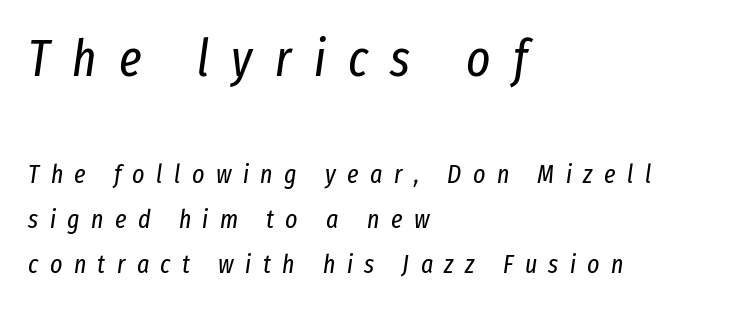
{"italic": "yes", "lean": "right", "slant_degrees": 8, "bold": "no", "weight": "regular", "width": "condensed", "stroke_contrast": "low", "x_height": "medium", "monospaced": "no", "underline": "no", "align": "left", "line_spacing_ratio": 1.74, "letter_spacing": "wide", "letter_spacing_em": 0.44, "larger_block": "first", "size_ratio": 1.96, "glyph_px": 51}
